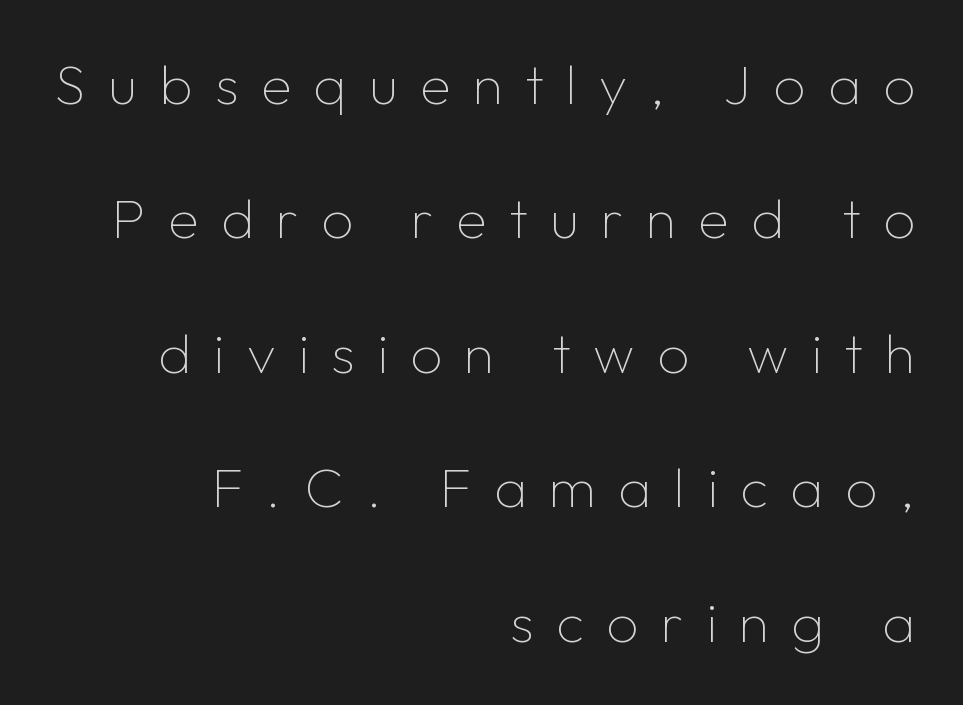
Q: Is the text bold? A: No.
Q: Is the text italic (slanted)? A: No, it is upright.
Q: Is the typeface a serif or a sans-serif typeface? A: Sans-serif.
Q: Is the text underlined? A: No.
Q: How is the paragraph aligned? A: Right-aligned.
Q: Is the spacing between letters normal or unusually wide? A: Unusually wide.
Q: Is the spacing between lines tight, normal or loose? A: Loose.
Q: Width (condensed, normal, or wide)? A: Normal.
Q: Stroke contrast? A: Low.
Q: x-height? A: Medium.
Q: Monospaced? A: No.
